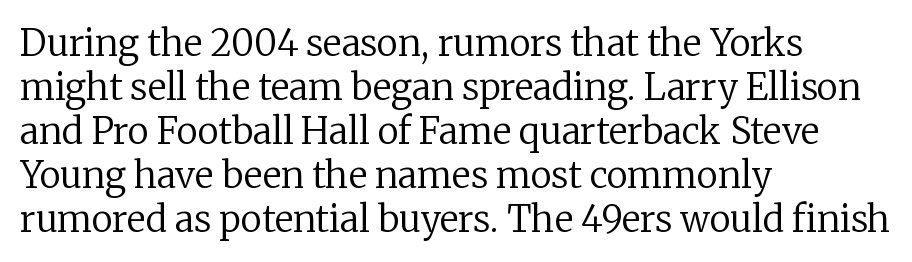
{"serif": "yes", "italic": "no", "bold": "no", "weight": "regular", "width": "normal", "stroke_contrast": "low", "x_height": "medium", "monospaced": "no", "underline": "no", "align": "left", "line_spacing_ratio": 1.22, "letter_spacing": "normal", "letter_spacing_em": 0.0, "glyph_px": 36}
